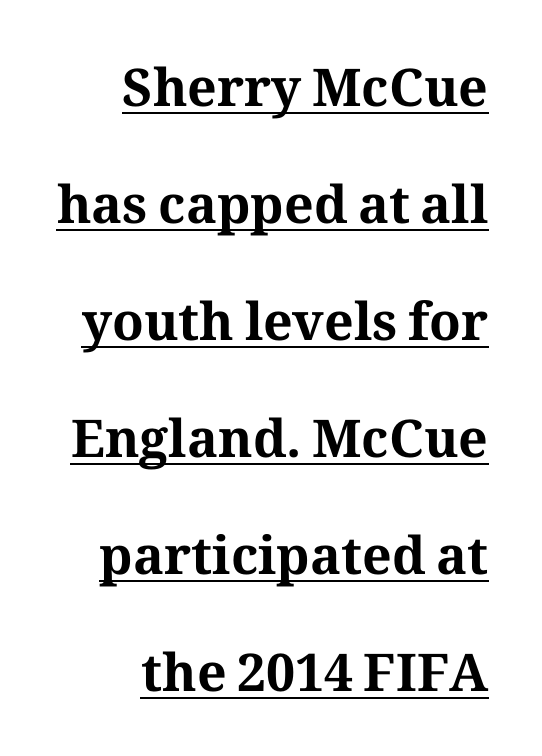
{"serif": "yes", "italic": "no", "bold": "yes", "weight": "bold", "width": "normal", "stroke_contrast": "medium", "x_height": "medium", "monospaced": "no", "underline": "yes", "align": "right", "line_spacing": "loose", "line_spacing_ratio": 2.25, "letter_spacing": "normal", "letter_spacing_em": 0.0, "glyph_px": 52}
